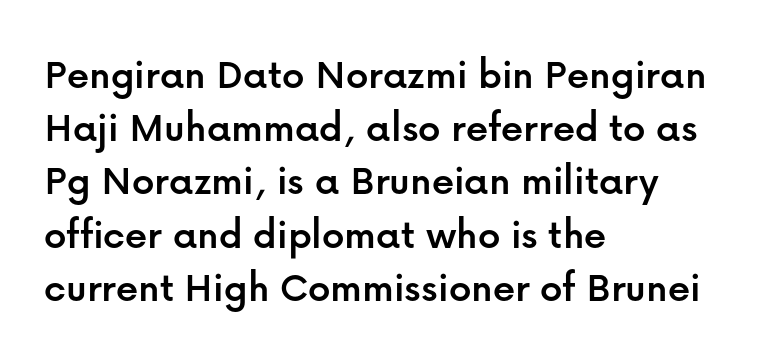
The image shows 44 px sans-serif type, upright; set left-aligned, line spacing 1.21x, normal letter spacing, not underlined; low stroke contrast and a medium x-height.
